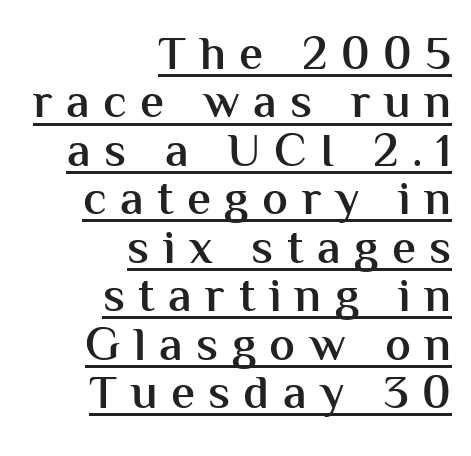
Q: Is the text bold? A: Semi-bold.
Q: Is the text italic (slanted)? A: No, it is upright.
Q: Is the typeface a serif or a sans-serif typeface? A: Sans-serif.
Q: Is the text underlined? A: Yes.
Q: How is the paragraph aligned? A: Right-aligned.
Q: Is the spacing between letters normal or unusually wide? A: Unusually wide.
Q: Is the spacing between lines tight, normal or loose? A: Tight.
Q: Width (condensed, normal, or wide)? A: Normal.
Q: Stroke contrast? A: Medium.
Q: x-height? A: Medium.
Q: Monospaced? A: No.
